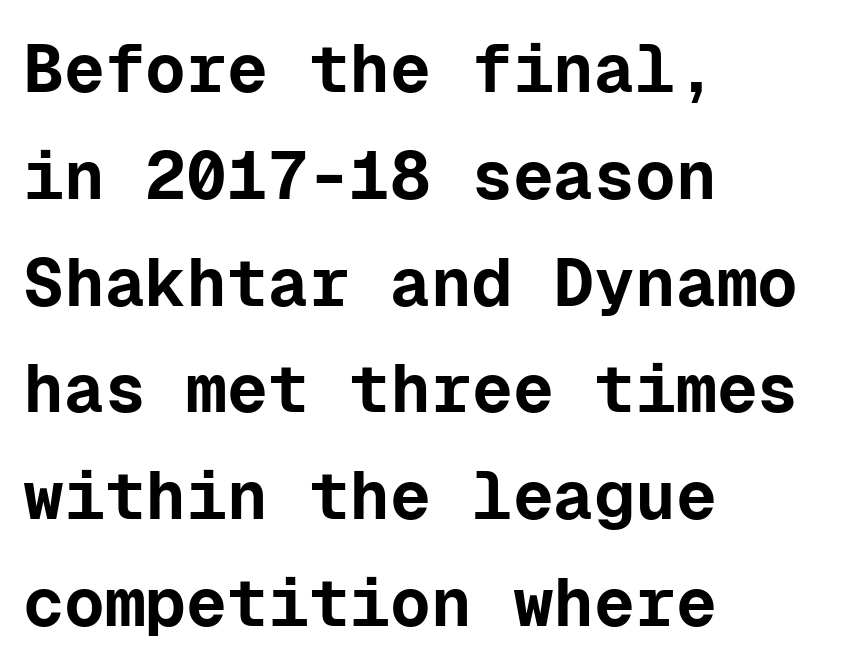
Designer's note — italics off, roman on. Baseline-to-baseline distance is the conventional proportion of letter height. Anything drawn beneath the words? Only blank space. Does the type have serifs? No, each stem ends abruptly. Each glyph is drawn with heavy, bold strokes.
